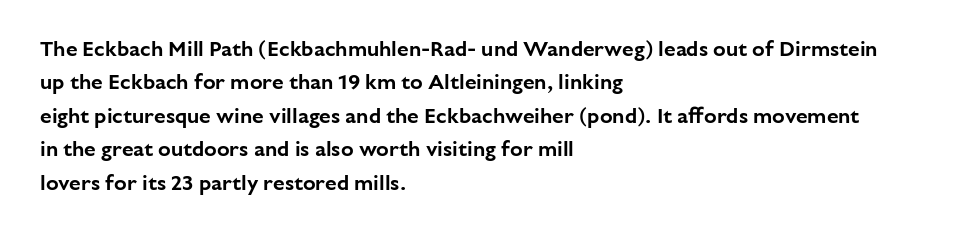
Q: Is the text italic (slanted)? A: No, it is upright.
Q: Is the text underlined? A: No.
Q: How is the paragraph aligned? A: Left-aligned.
Q: Is the spacing between letters normal or unusually wide? A: Normal.
Q: Is the spacing between lines tight, normal or loose? A: Normal.
